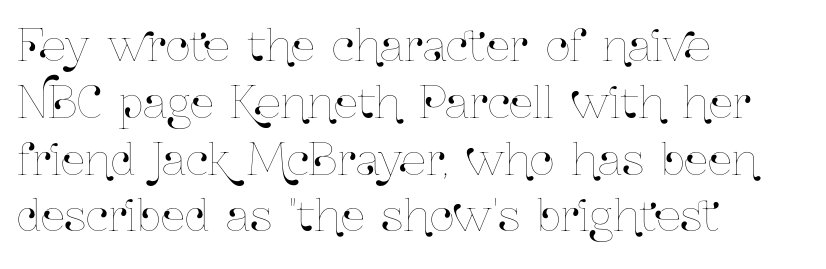
Notice how the passage keeps a crisp vertical edge on the left only. Inter-character spacing is left at the font's built-in metrics. This is the regular roman posture of the typeface. A typesetter would call this proportional, since set widths differ per character. The vertical gap from one line to the next is medium.
